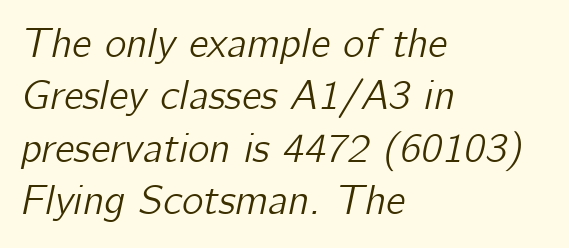
This block has exactly the height ordinary leading produces. The typography opts for an oblique posture over an upright one. Teacher's note: observe the even left margin — that is flush-left alignment. Note the varied advance widths — an 'i' is clearly narrower than an 'm'. The tracking reads as untouched default to a designer's eye.
